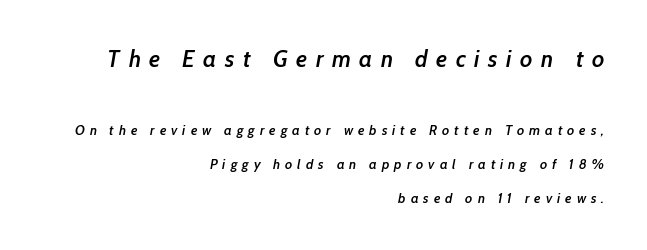
Bigger letters appear in the top chunk; the bottom chunk is reduced. The ragged edge is on the left, which tells us the setting is flush right. Widely set lines give the paragraph a tall, airy silhouette. Yep, that's italic — everything's leaning. The foot of each line stays bare and open.
